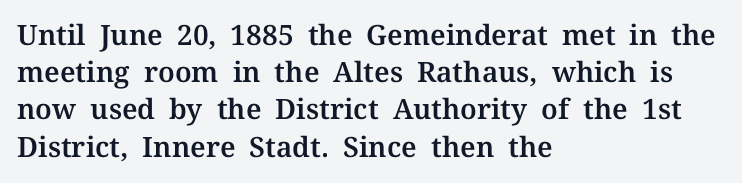
{"serif": "yes", "italic": "no", "width": "normal", "stroke_contrast": "medium", "x_height": "medium", "monospaced": "no", "underline": "no", "align": "left", "line_spacing": "normal", "line_spacing_ratio": 1.33, "letter_spacing": "normal", "letter_spacing_em": 0.0, "glyph_px": 28}
